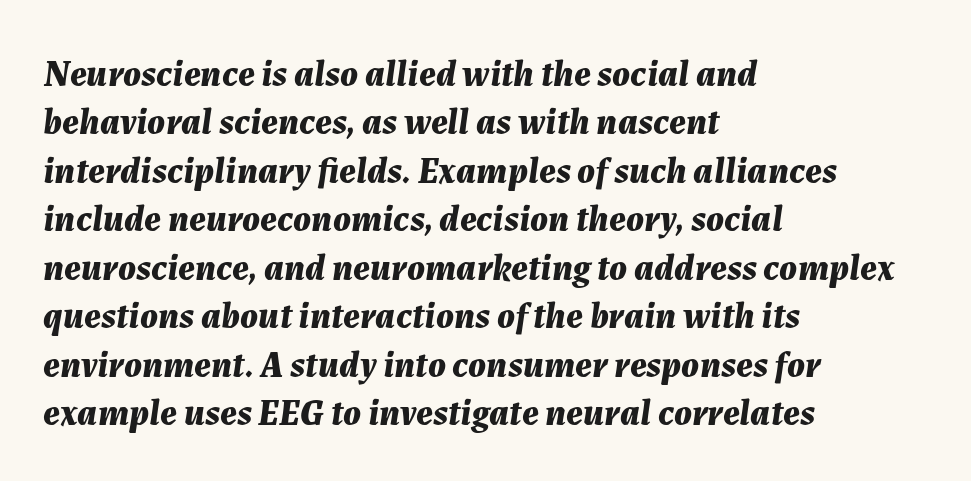
{"italic": "yes", "lean": "right", "slant_degrees": 7, "bold": "yes", "weight": "bold", "width": "normal", "stroke_contrast": "medium", "x_height": "medium", "monospaced": "no", "underline": "no", "align": "left", "line_spacing": "normal", "line_spacing_ratio": 1.31, "letter_spacing": "normal", "letter_spacing_em": 0.0, "glyph_px": 37}
